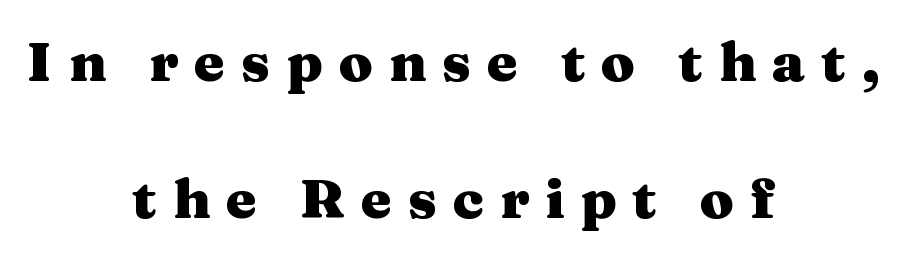
Letters rest on an invisible, unmarked baseline. Weight check: bold — yes, fully. This sample has the flowing, uneven cadence of proportional lettering. These lines stand farther apart than default settings would place them.
